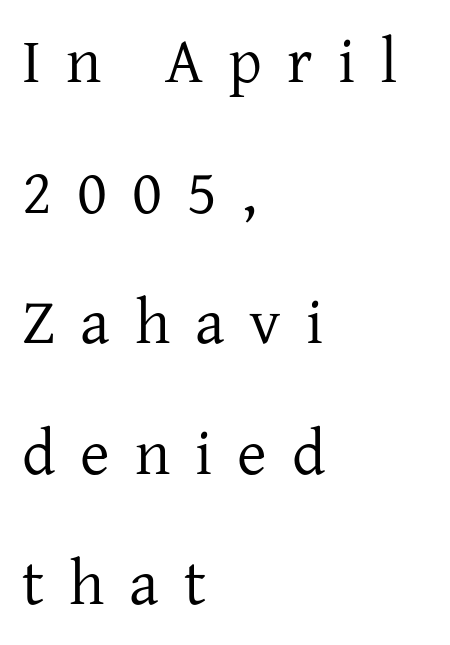
Q: Is the text bold? A: No.
Q: Is the text italic (slanted)? A: No, it is upright.
Q: Is the typeface a serif or a sans-serif typeface? A: Serif.
Q: Is the text underlined? A: No.
Q: How is the paragraph aligned? A: Left-aligned.
Q: Is the spacing between letters normal or unusually wide? A: Unusually wide.
Q: Is the spacing between lines tight, normal or loose? A: Loose.
Q: Width (condensed, normal, or wide)? A: Normal.
Q: Stroke contrast? A: Low.
Q: x-height? A: Medium.
Q: Monospaced? A: No.
